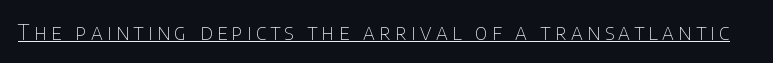
The image shows 21 px text type, upright; set unusually wide letter spacing (+0.2 em), underlined.
